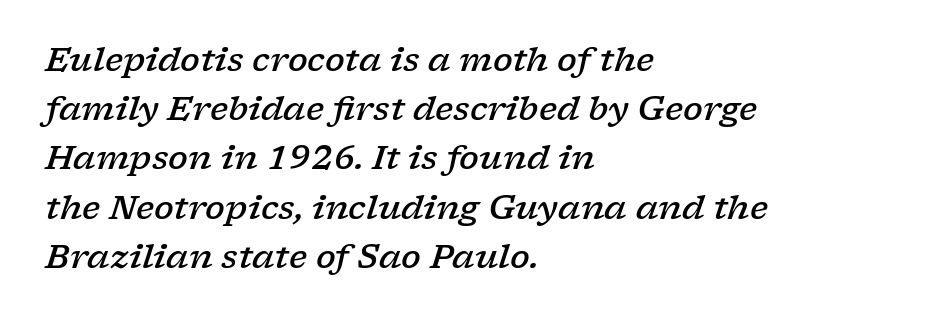
Each letter keeps its own natural width here, so spacing adapts to shape. I'd describe the lettering as semibold — firm but not a full bold. Descenders are the only things crossing below the line. This sample uses a serif face.
